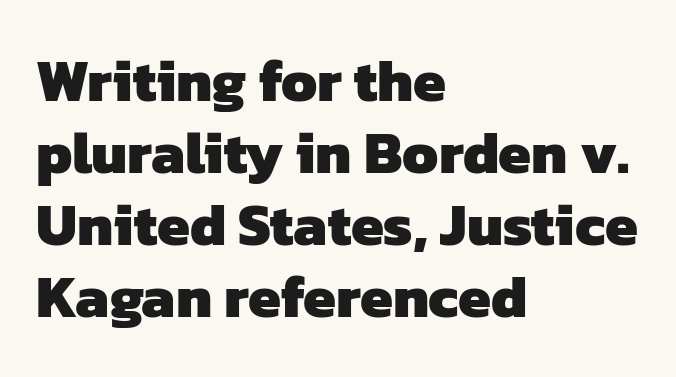
Q: Is the text bold? A: Yes.
Q: Is the typeface a serif or a sans-serif typeface? A: Sans-serif.
Q: Is the text underlined? A: No.
Q: How is the paragraph aligned? A: Left-aligned.
Q: Is the spacing between letters normal or unusually wide? A: Normal.
Q: Width (condensed, normal, or wide)? A: Normal.
Q: Stroke contrast? A: Low.
Q: x-height? A: Medium.
Q: Monospaced? A: No.
